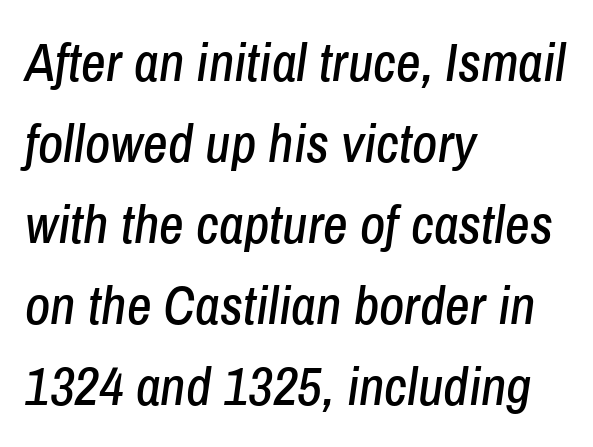
The image shows 54 px condensed type, italic (leaning right); set left-aligned, normal line spacing (1.5x), normal letter spacing, not underlined; low stroke contrast and a medium x-height.
